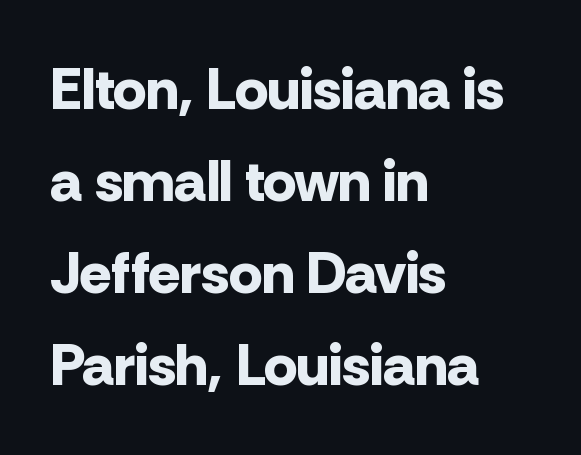
Is there much room between lines? A standard amount, neither cramped nor airy. The compositor pushed each line to the left boundary. Nothing sits at the stroke ends, so this counts as sans-serif. Typographic density is high because the face is bold.
